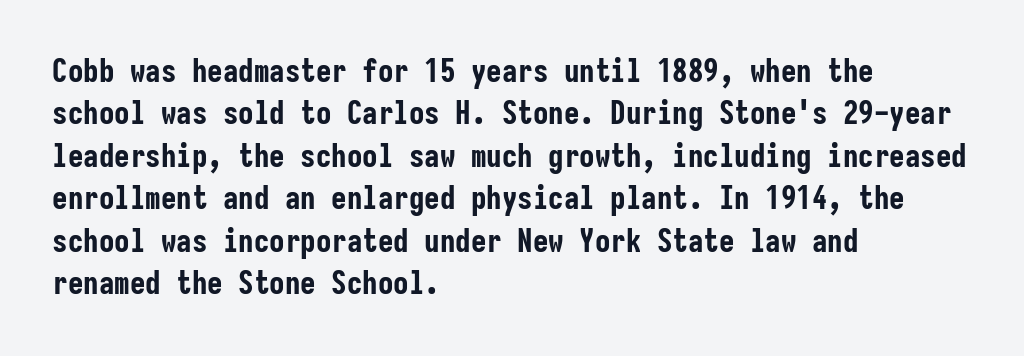
The image shows 31 px bold, condensed sans-serif type, upright, monospaced; set left-aligned, normal line spacing (1.37x), normal letter spacing, not underlined; low stroke contrast and a medium x-height.
